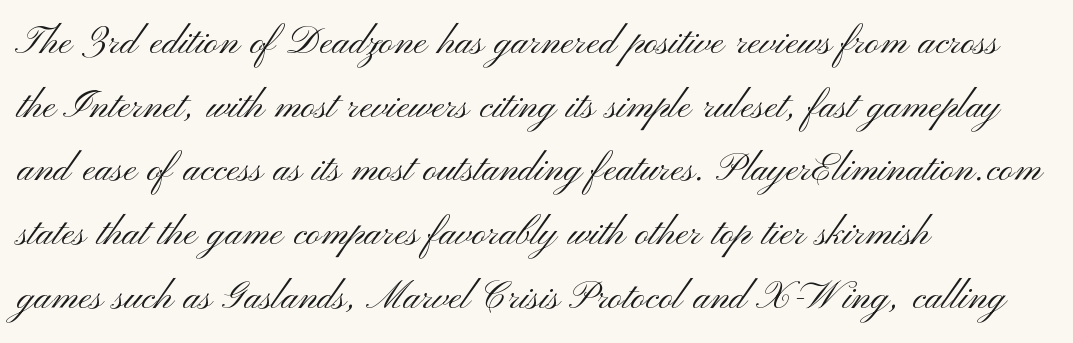
The image shows 49 px light, wide sans-serif type; set left-aligned, normal line spacing (1.3x), normal letter spacing, not underlined; medium stroke contrast and a small x-height.
